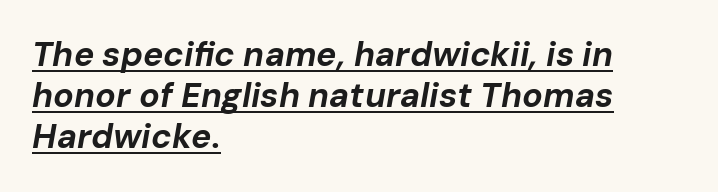
All the whitespace from short lines collects on the right. Heavy, bold letterforms. A rule runs beneath these lines of type. If you drew a line through each stem, it would be angled. In terms of letterspacing, this is plain default setting. You could not count columns in this text — the font is proportionally spaced.
